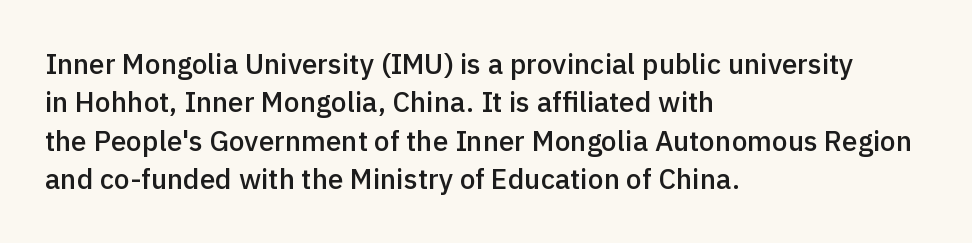
Q: Is the text bold? A: Semi-bold.
Q: Is the text italic (slanted)? A: No, it is upright.
Q: Is the typeface a serif or a sans-serif typeface? A: Sans-serif.
Q: Is the text underlined? A: No.
Q: How is the paragraph aligned? A: Left-aligned.
Q: Is the spacing between letters normal or unusually wide? A: Normal.
Q: Is the spacing between lines tight, normal or loose? A: Normal.
Q: Width (condensed, normal, or wide)? A: Normal.
Q: x-height? A: Medium.
Q: Monospaced? A: No.
